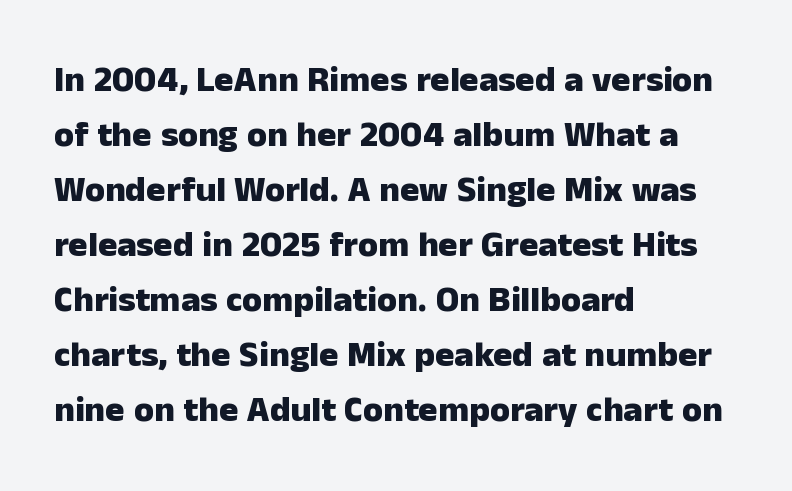
The image shows 36 px heavy sans-serif type, upright; set left-aligned, normal line spacing (1.53x), normal letter spacing, not underlined; low stroke contrast and a medium x-height.
